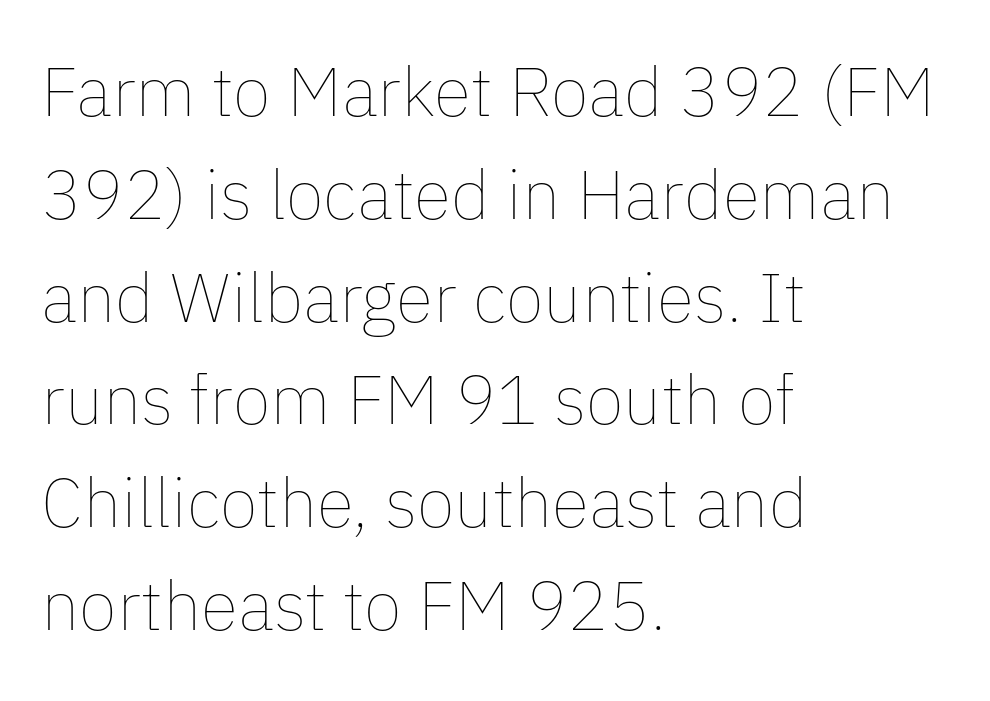
{"italic": "no", "bold": "no", "weight": "thin", "width": "normal", "stroke_contrast": "low", "x_height": "medium", "monospaced": "no", "underline": "no", "align": "left", "line_spacing": "normal", "line_spacing_ratio": 1.49, "letter_spacing": "normal", "letter_spacing_em": 0.0, "glyph_px": 69}
